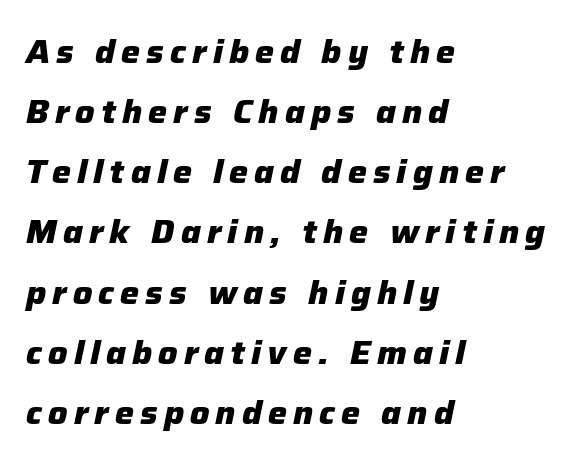
Q: Is the text bold? A: Yes.
Q: Is the text italic (slanted)? A: Yes, it leans right by about 12 degrees.
Q: Is the text underlined? A: No.
Q: How is the paragraph aligned? A: Left-aligned.
Q: Width (condensed, normal, or wide)? A: Normal.
Q: Stroke contrast? A: Low.
Q: x-height? A: Medium.
Q: Monospaced? A: No.
